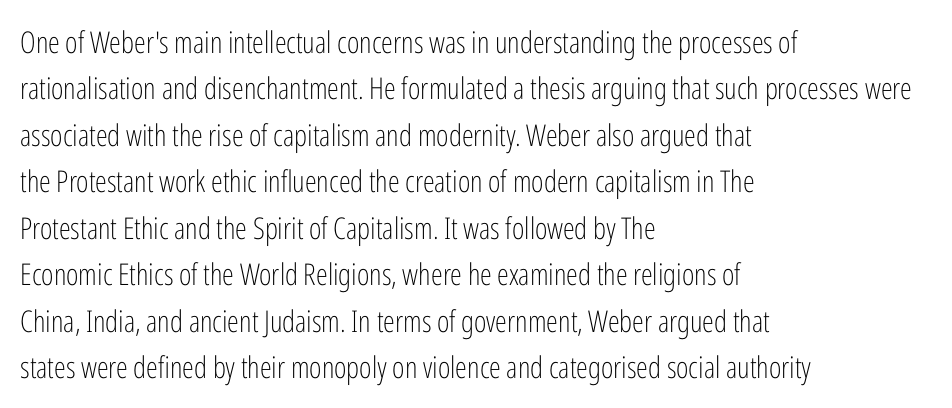
The face used here is proportionally spaced, like ordinary book or web type. What's the leading like? Ordinary, nothing unusual. This rendering employs a face without finishing strokes, i.e., a sans-serif. Italic? Not at all — the glyphs are vertical.
